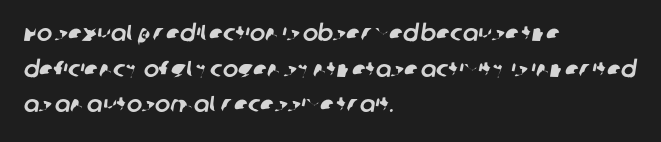
Q: Is the text underlined? A: No.
Q: How is the paragraph aligned? A: Left-aligned.
Q: Is the spacing between letters normal or unusually wide? A: Normal.
Q: Is the spacing between lines tight, normal or loose? A: Normal.
